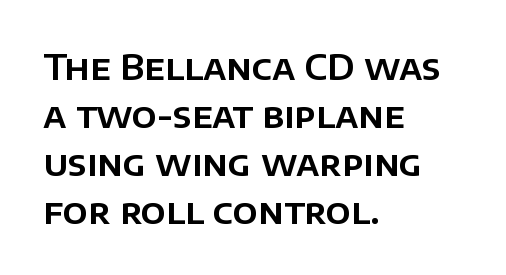
The image shows 35 px sans-serif type, upright; set left-aligned, normal line spacing (1.37x), normal letter spacing, not underlined; low stroke contrast and a large x-height.
